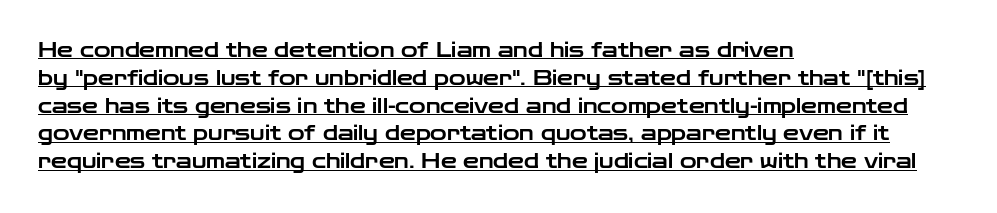
Q: Is the text italic (slanted)? A: No, it is upright.
Q: Is the text underlined? A: Yes.
Q: How is the paragraph aligned? A: Left-aligned.
Q: Is the spacing between letters normal or unusually wide? A: Normal.
Q: Is the spacing between lines tight, normal or loose? A: Normal.
